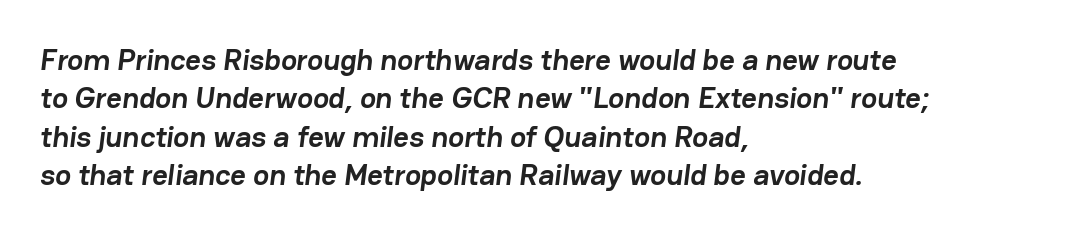
Underline: absent. Baseline-to-baseline distance is the conventional proportion of letter height. Stroke thickness is high; the sample reads as a true bold. Is this a fixed-width face? No — the glyphs have proportional, varying widths.
